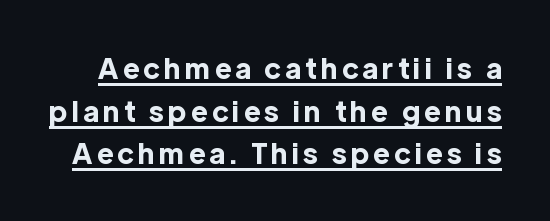
{"serif": "no", "italic": "no", "bold": "yes", "weight": "bold", "width": "normal", "x_height": "medium", "monospaced": "no", "underline": "yes", "line_spacing": "normal", "line_spacing_ratio": 1.52, "glyph_px": 28}
